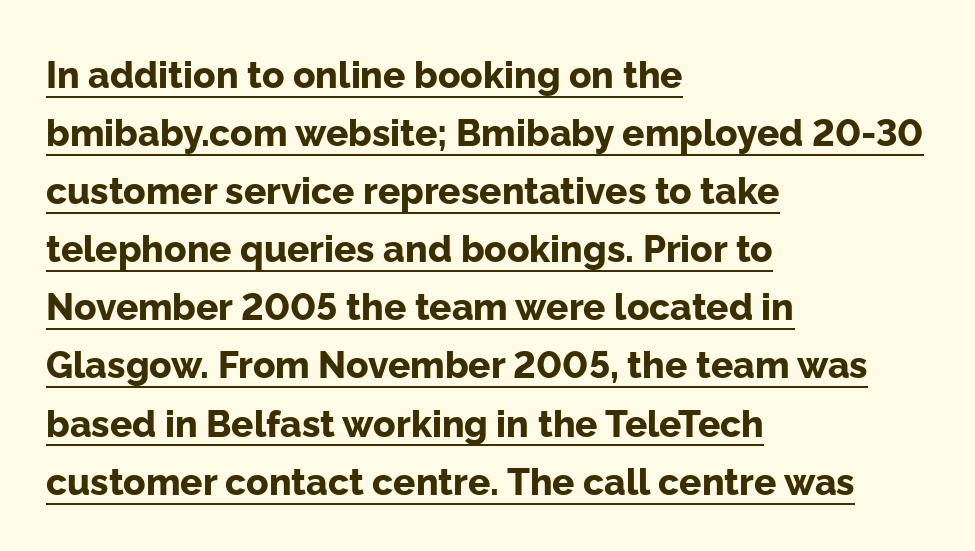
Q: Is the text bold? A: Yes.
Q: Is the text italic (slanted)? A: No, it is upright.
Q: Is the typeface a serif or a sans-serif typeface? A: Sans-serif.
Q: Is the text underlined? A: Yes.
Q: How is the paragraph aligned? A: Left-aligned.
Q: Is the spacing between letters normal or unusually wide? A: Normal.
Q: Is the spacing between lines tight, normal or loose? A: Normal.
Q: Width (condensed, normal, or wide)? A: Normal.
Q: Stroke contrast? A: Low.
Q: x-height? A: Medium.
Q: Monospaced? A: No.
